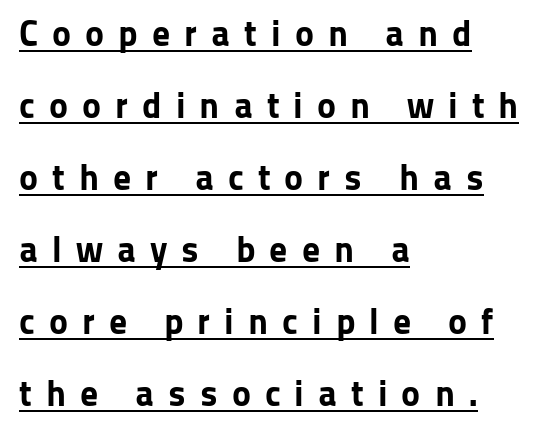
Q: Is the text bold? A: Yes.
Q: Is the text italic (slanted)? A: No, it is upright.
Q: Is the typeface a serif or a sans-serif typeface? A: Sans-serif.
Q: Is the text underlined? A: Yes.
Q: How is the paragraph aligned? A: Left-aligned.
Q: Is the spacing between letters normal or unusually wide? A: Unusually wide.
Q: Is the spacing between lines tight, normal or loose? A: Loose.
Q: Width (condensed, normal, or wide)? A: Normal.
Q: Stroke contrast? A: Low.
Q: x-height? A: Medium.
Q: Monospaced? A: No.
